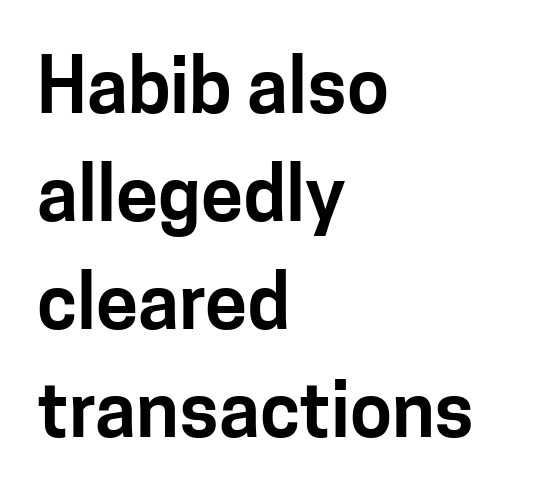
{"serif": "no", "italic": "no", "width": "normal", "stroke_contrast": "low", "x_height": "medium", "monospaced": "no", "underline": "no", "align": "left", "line_spacing": "normal", "line_spacing_ratio": 1.42, "letter_spacing": "normal", "letter_spacing_em": 0.0, "glyph_px": 76}
